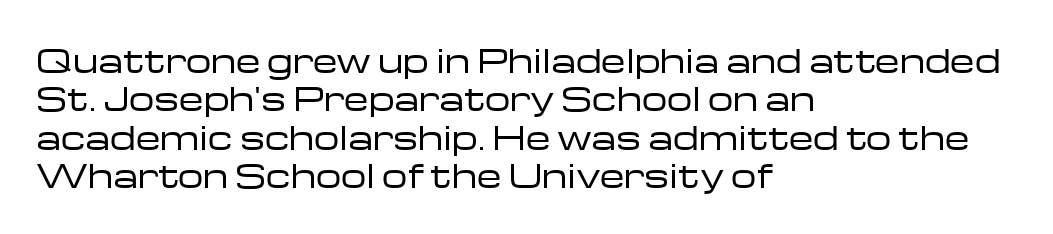
Q: Is the text bold? A: No.
Q: Is the text italic (slanted)? A: No, it is upright.
Q: Is the typeface a serif or a sans-serif typeface? A: Sans-serif.
Q: Is the text underlined? A: No.
Q: How is the paragraph aligned? A: Left-aligned.
Q: Is the spacing between letters normal or unusually wide? A: Normal.
Q: Width (condensed, normal, or wide)? A: Wide.
Q: Stroke contrast? A: Low.
Q: x-height? A: Medium.
Q: Monospaced? A: No.
